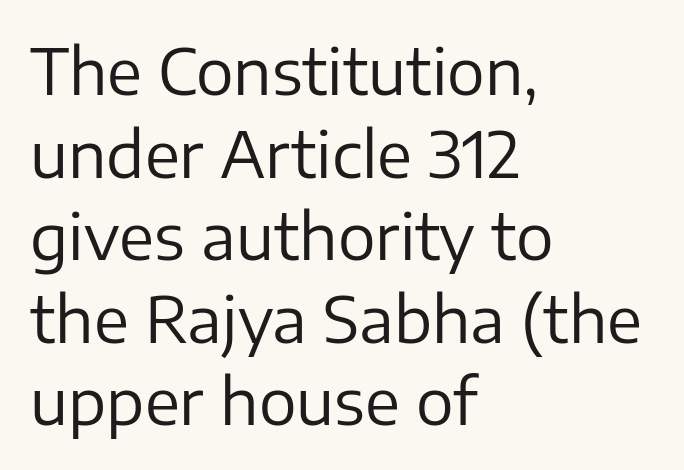
No extra ink here — the face is not bold. Regarding leading, the lines here are spaced in the standard way. The specimen reads as upright at a glance. Beneath every word, the page is bare. The lines are quadded left. Between one letter and the next there's only the usual sliver of space.
